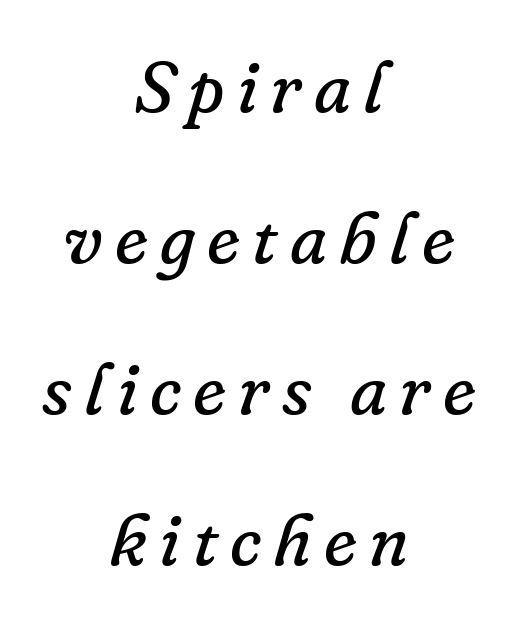
The image shows 73 px regular-weight serif type, italic (leaning right); set centered, loose line spacing (2.07x), not underlined; low stroke contrast and a small x-height.
